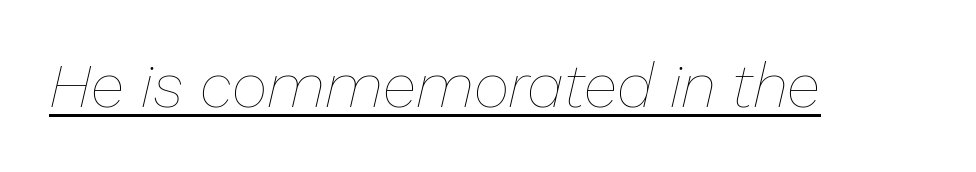
Q: Is the text bold? A: No.
Q: Is the text italic (slanted)? A: Yes, it leans right by about 13 degrees.
Q: Is the text underlined? A: Yes.
Q: Is the spacing between letters normal or unusually wide? A: Normal.
Q: Width (condensed, normal, or wide)? A: Normal.
Q: Stroke contrast? A: Low.
Q: x-height? A: Medium.
Q: Monospaced? A: No.
